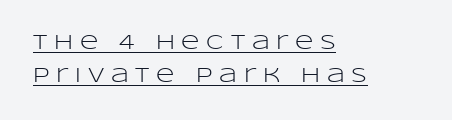
{"italic": "no", "bold": "no", "underline": "yes", "align": "left", "line_spacing": "normal", "line_spacing_ratio": 1.65, "letter_spacing": "wide", "letter_spacing_em": 0.34, "glyph_px": 20}
